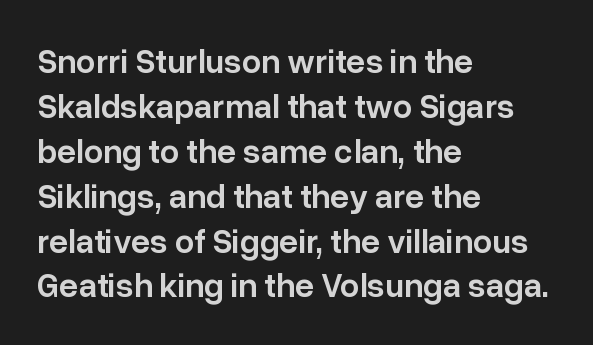
Typographically, this falls in the sans-serif category. No extra tracking has been applied to these lines. Posture: straight, roman, zero tilt. Lines of text with bare space underneath.
